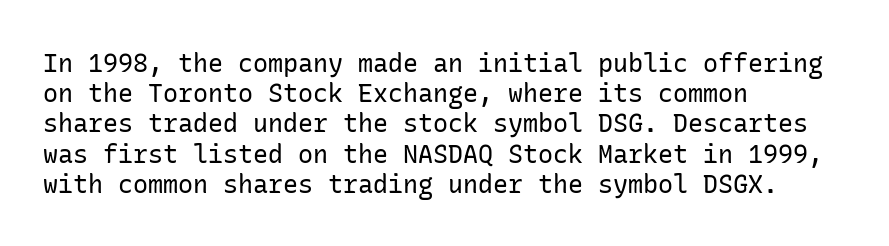
Q: Is the text bold? A: No.
Q: Is the text italic (slanted)? A: No, it is upright.
Q: Is the text underlined? A: No.
Q: How is the paragraph aligned? A: Left-aligned.
Q: Is the spacing between letters normal or unusually wide? A: Normal.
